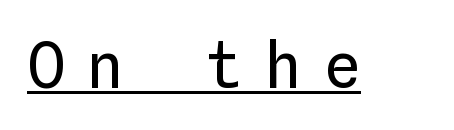
Q: Is the text bold? A: No.
Q: Is the text italic (slanted)? A: No, it is upright.
Q: Is the text underlined? A: Yes.
Q: Is the spacing between letters normal or unusually wide? A: Unusually wide.
Q: Width (condensed, normal, or wide)? A: Normal.
Q: Stroke contrast? A: Low.
Q: x-height? A: Medium.
Q: Monospaced? A: Yes.
